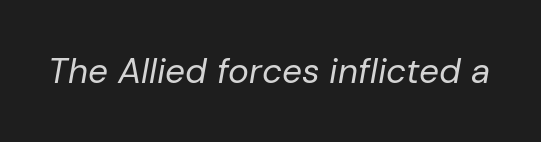
Is the type heavy? It reads as light-to-regular instead. This is oblique type, the kind used for emphasis or titles. Characters follow at the spacing the type designer built in. Is this a fixed-width face? No — the glyphs have proportional, varying widths. The baseline area is clear.
